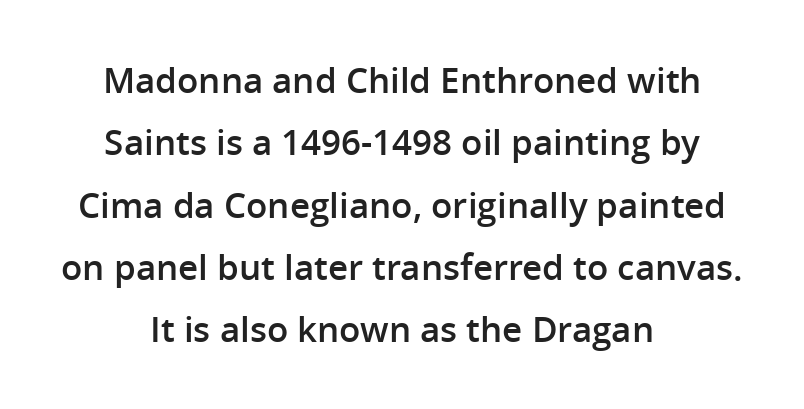
{"serif": "no", "italic": "no", "bold": "semi", "weight": "semibold", "width": "normal", "stroke_contrast": "low", "x_height": "medium", "monospaced": "no", "underline": "no", "align": "center", "line_spacing_ratio": 1.78, "letter_spacing": "normal", "letter_spacing_em": 0.0, "glyph_px": 35}
